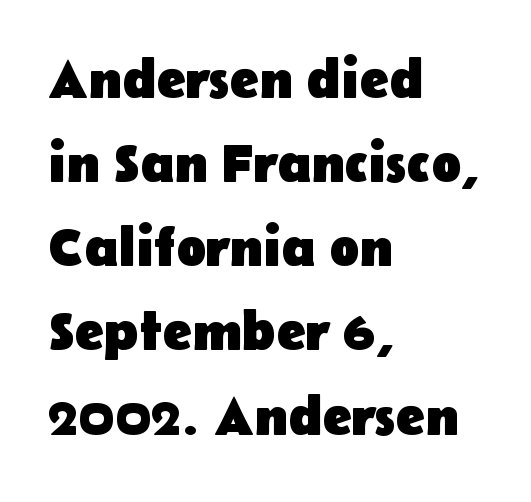
Horizontally, the lines are justified to the leading edge only. Heft: maximum for text — a bold. The words here are not underlined. Think of a printed novel: that variable character pitch is what you see here. Is there much room between lines? A standard amount, neither cramped nor airy. Inter-character spacing is left at the font's built-in metrics.
